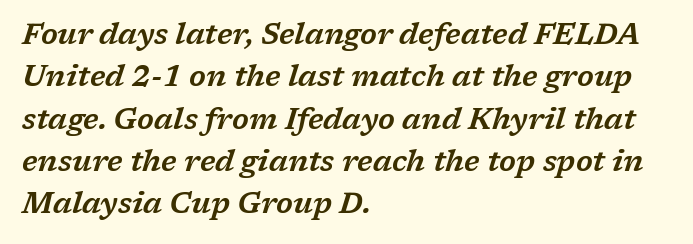
Q: Is the text italic (slanted)? A: Yes, it leans right by about 17 degrees.
Q: Is the typeface a serif or a sans-serif typeface? A: Serif.
Q: Is the text underlined? A: No.
Q: How is the paragraph aligned? A: Left-aligned.
Q: Is the spacing between letters normal or unusually wide? A: Normal.
Q: Is the spacing between lines tight, normal or loose? A: Normal.
Q: Width (condensed, normal, or wide)? A: Wide.
Q: Stroke contrast? A: Low.
Q: x-height? A: Medium.
Q: Monospaced? A: No.
